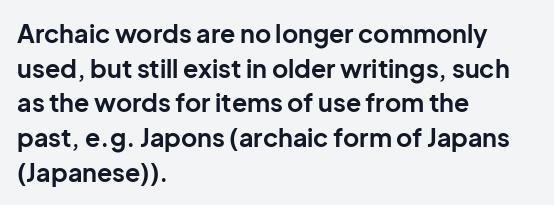
The image shows 25 px bold type, upright; set left-aligned, normal line spacing (1.39x), normal letter spacing, not underlined.
